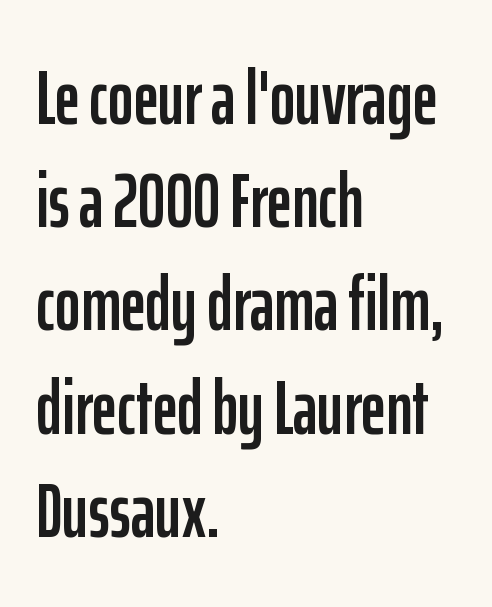
Q: Is the text italic (slanted)? A: No, it is upright.
Q: Is the typeface a serif or a sans-serif typeface? A: Sans-serif.
Q: Is the text underlined? A: No.
Q: How is the paragraph aligned? A: Left-aligned.
Q: Is the spacing between letters normal or unusually wide? A: Normal.
Q: Is the spacing between lines tight, normal or loose? A: Normal.
Q: Width (condensed, normal, or wide)? A: Condensed.
Q: Stroke contrast? A: Low.
Q: x-height? A: Medium.
Q: Monospaced? A: No.
